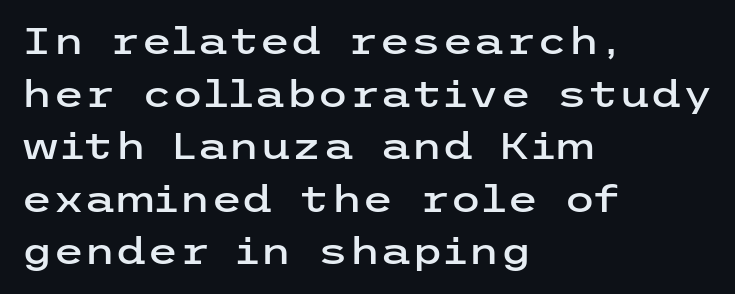
{"serif": "no", "italic": "no", "width": "wide", "stroke_contrast": "low", "x_height": "medium", "underline": "no", "align": "left", "line_spacing": "normal", "line_spacing_ratio": 1.46, "letter_spacing": "normal", "letter_spacing_em": 0.0, "glyph_px": 36}
